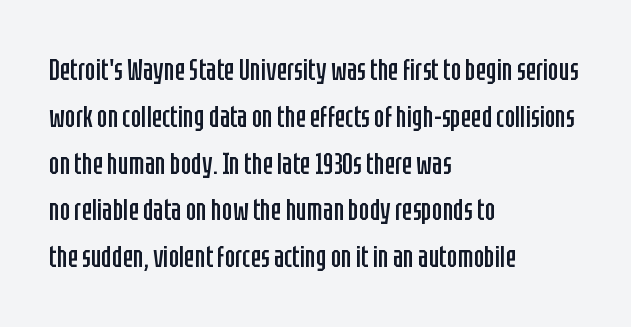
Q: Is the text bold? A: No.
Q: Is the text italic (slanted)? A: No, it is upright.
Q: Is the typeface a serif or a sans-serif typeface? A: Sans-serif.
Q: Is the text underlined? A: No.
Q: How is the paragraph aligned? A: Left-aligned.
Q: Is the spacing between letters normal or unusually wide? A: Normal.
Q: Is the spacing between lines tight, normal or loose? A: Normal.
Q: Width (condensed, normal, or wide)? A: Condensed.
Q: Stroke contrast? A: Low.
Q: x-height? A: Large.
Q: Monospaced? A: No.
